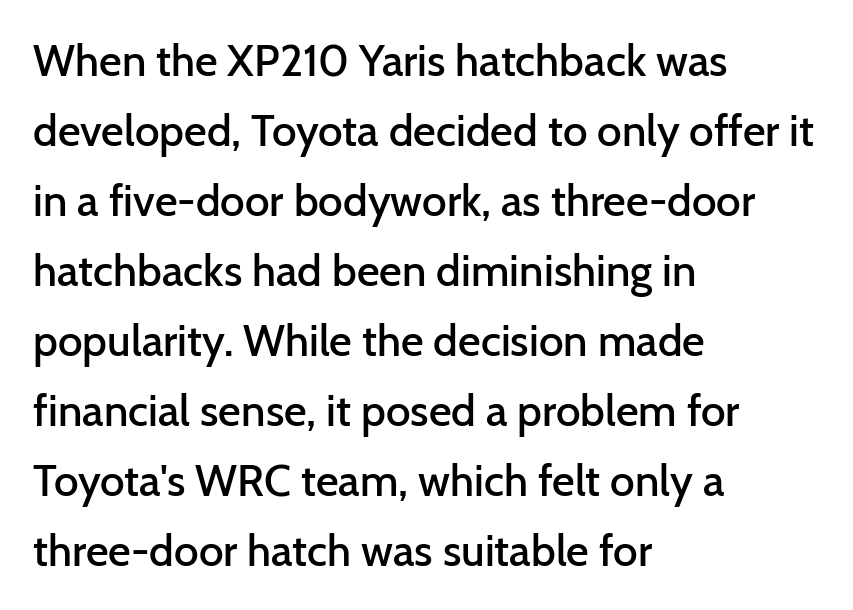
{"serif": "no", "italic": "no", "bold": "semi", "weight": "semibold", "width": "normal", "stroke_contrast": "low", "x_height": "medium", "monospaced": "no", "underline": "no", "align": "left", "line_spacing": "normal", "line_spacing_ratio": 1.59, "letter_spacing": "normal", "letter_spacing_em": 0.0, "glyph_px": 44}
